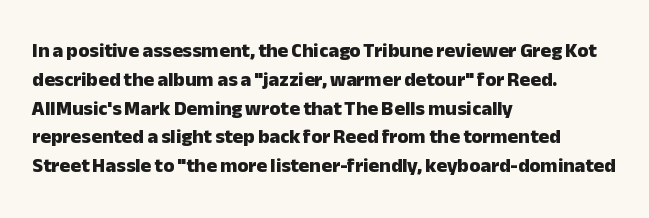
Q: Is the text bold? A: Yes.
Q: Is the text italic (slanted)? A: No, it is upright.
Q: Is the text underlined? A: No.
Q: How is the paragraph aligned? A: Left-aligned.
Q: Is the spacing between letters normal or unusually wide? A: Normal.
Q: Is the spacing between lines tight, normal or loose? A: Normal.
